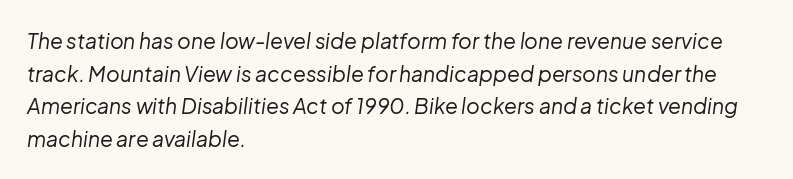
{"italic": "yes", "lean": "right", "slant_degrees": 8, "bold": "no", "underline": "no", "align": "left", "line_spacing": "normal", "line_spacing_ratio": 1.55, "letter_spacing": "normal", "letter_spacing_em": 0.0, "glyph_px": 21}
